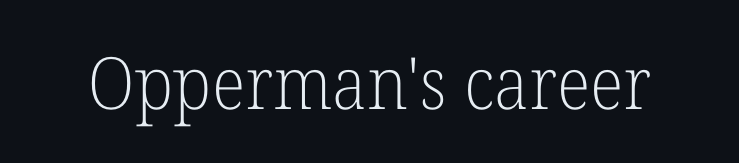
Posture: upright roman. The letterforms sit at book weight or below. Inter-character spacing is left at the font's built-in metrics. Looks like regular typesetting: each glyph gets only the width it needs. I'd call this a serif setting — the letters wear small feet.
